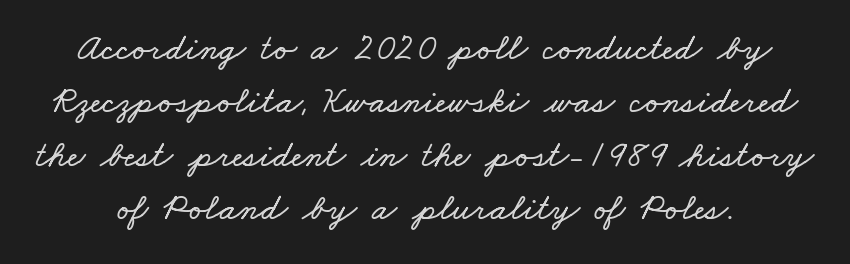
Q: Is the text underlined? A: No.
Q: Is the spacing between letters normal or unusually wide? A: Normal.
Q: Is the spacing between lines tight, normal or loose? A: Normal.
Q: Width (condensed, normal, or wide)? A: Wide.
Q: Stroke contrast? A: Low.
Q: x-height? A: Small.
Q: Monospaced? A: No.
